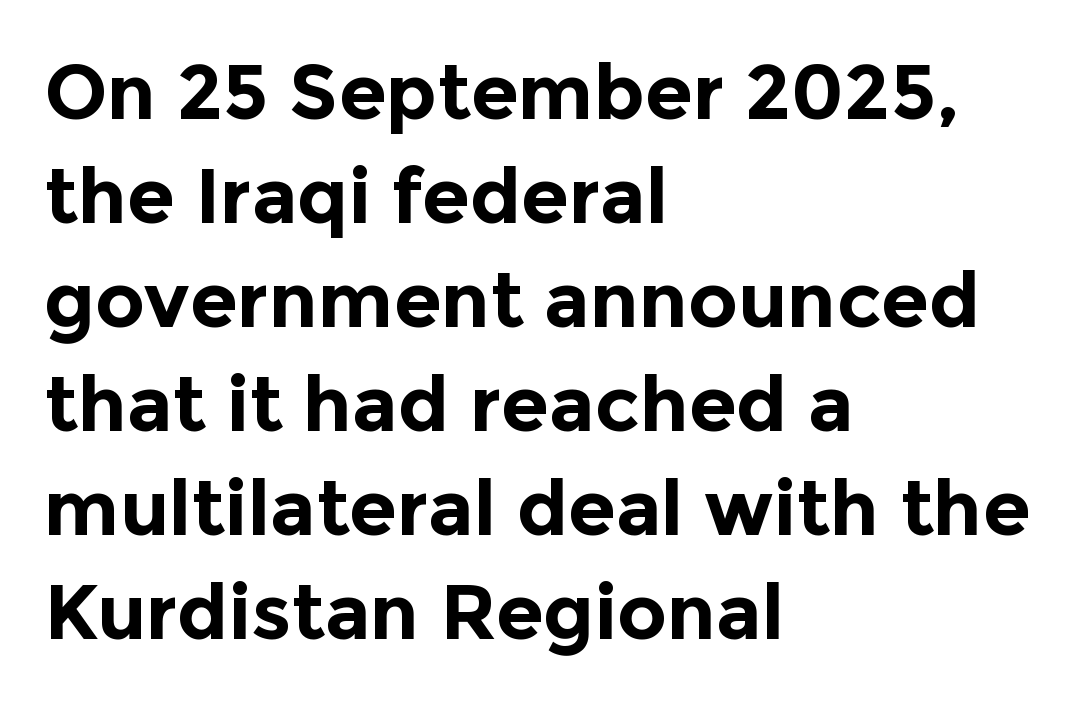
On the weight axis this lands at bold, roughly 700. Upright lettering throughout. Words appear dense and cohesive because spacing is normal. The rendering anchors every line to the left-hand side.
